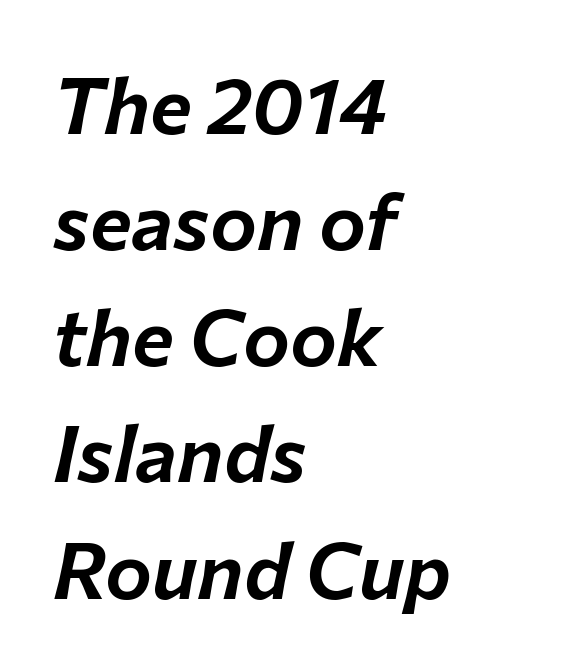
The passage shown is typed in a proportional face where columns would drift. Check the space under the baseline: it is left empty. The leading is moderate, giving the passage an even texture. The letterforms sit shoulder to shoulder at normal distance. Typeset ragged right — the left edge is the straight one. An italicized treatment has been applied to the whole sample.
